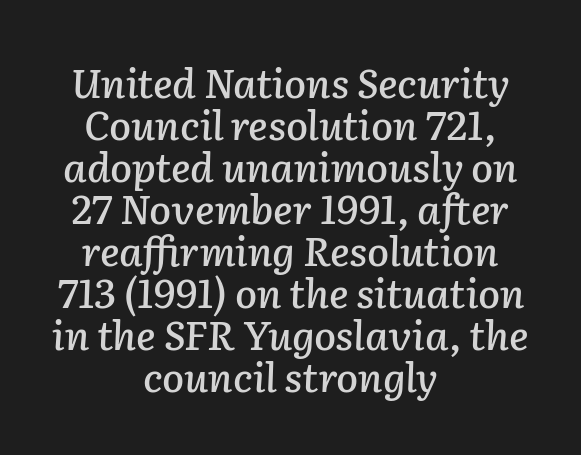
There's an unmistakable incline to the writing here. The text block is weighted toward neither margin, spreading evenly from the middle. Students, observe: this is what under-led, compact text looks like. Think of a printed novel: that variable character pitch is what you see here. Look at the tracking — it's just the regular setting, nothing added.
